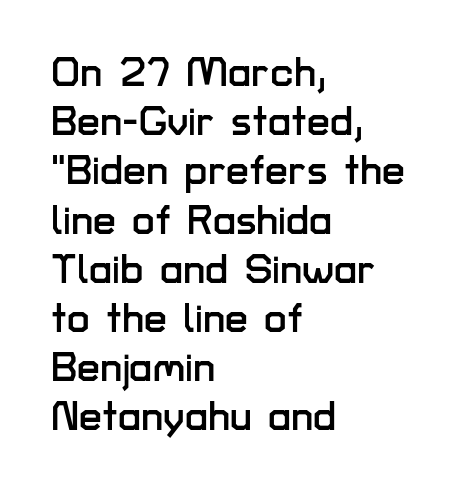
The rendering anchors every line to the left-hand side. Inter-character spacing is left at the font's built-in metrics. Spacing verdict: proportional, widths tailored to each character. What kind of face is this? One without serifs — a sans.
